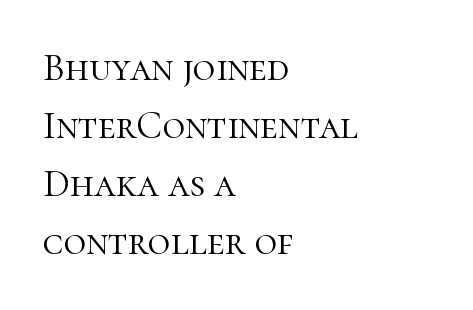
Q: Is the text bold? A: No.
Q: Is the text italic (slanted)? A: No, it is upright.
Q: Is the typeface a serif or a sans-serif typeface? A: Serif.
Q: Is the text underlined? A: No.
Q: How is the paragraph aligned? A: Left-aligned.
Q: Is the spacing between letters normal or unusually wide? A: Normal.
Q: Is the spacing between lines tight, normal or loose? A: Normal.
Q: Width (condensed, normal, or wide)? A: Normal.
Q: Stroke contrast? A: High.
Q: x-height? A: Medium.
Q: Monospaced? A: No.
